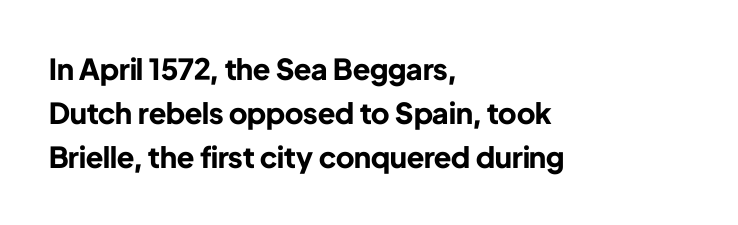
The image shows 29 px bold sans-serif type, upright; set left-aligned, normal line spacing (1.52x), normal letter spacing, not underlined; low stroke contrast and a medium x-height.
